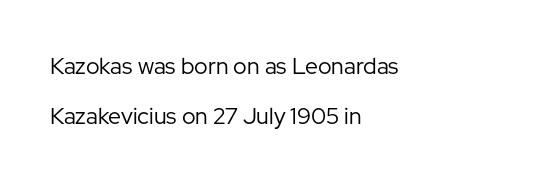
{"italic": "no", "bold": "no", "underline": "no", "align": "left", "line_spacing": "loose", "line_spacing_ratio": 2.18, "letter_spacing": "normal", "letter_spacing_em": 0.0, "glyph_px": 23}
